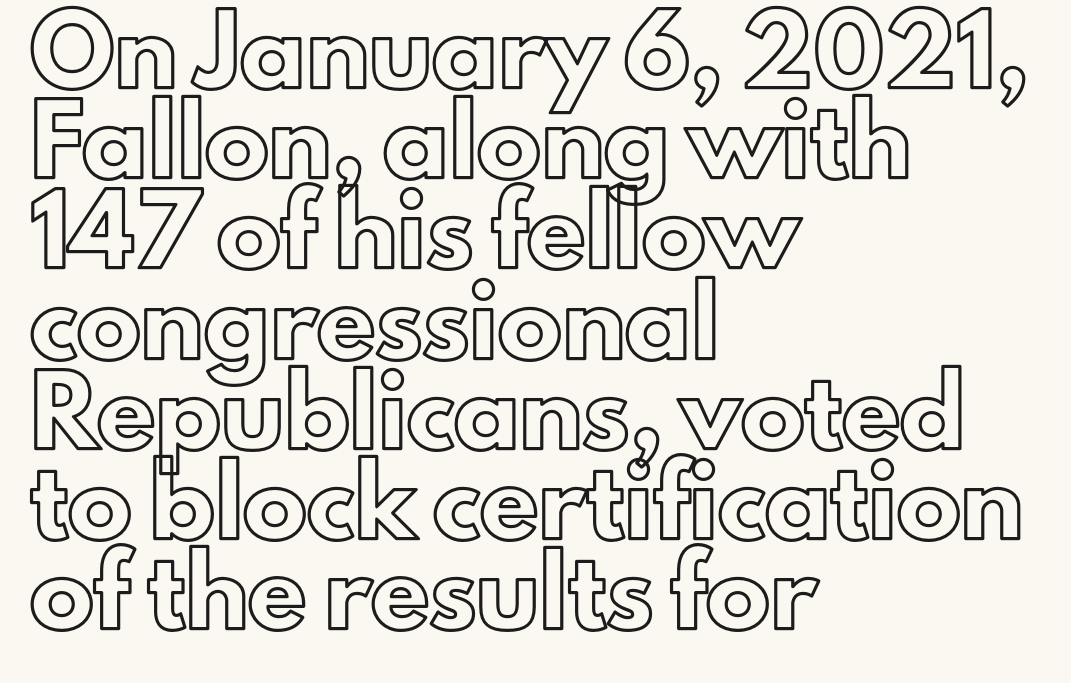
Tall strokes in this sample are plumb rather than angled. A typesetter would call this proportional, since set widths differ per character. The lines in this sample share a left origin and differ only in where they stop. The line-height multiplier appears to be the usual default. The space directly below the letters is spotless. This sample uses plain, unmodified letter spacing.
